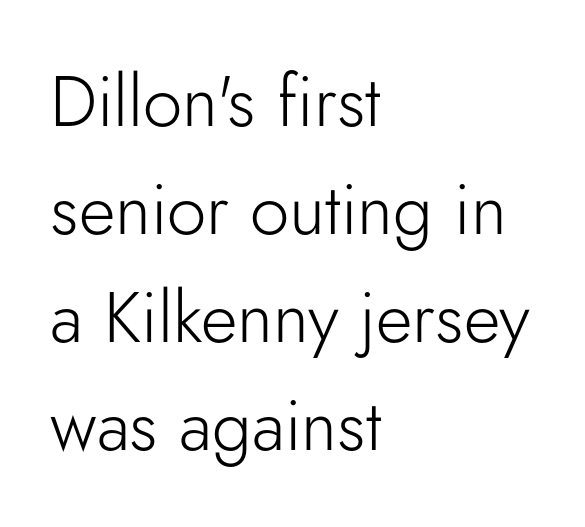
The image shows 71 px light sans-serif type, upright; set left-aligned, normal line spacing (1.52x), normal letter spacing, not underlined; low stroke contrast and a small x-height.
